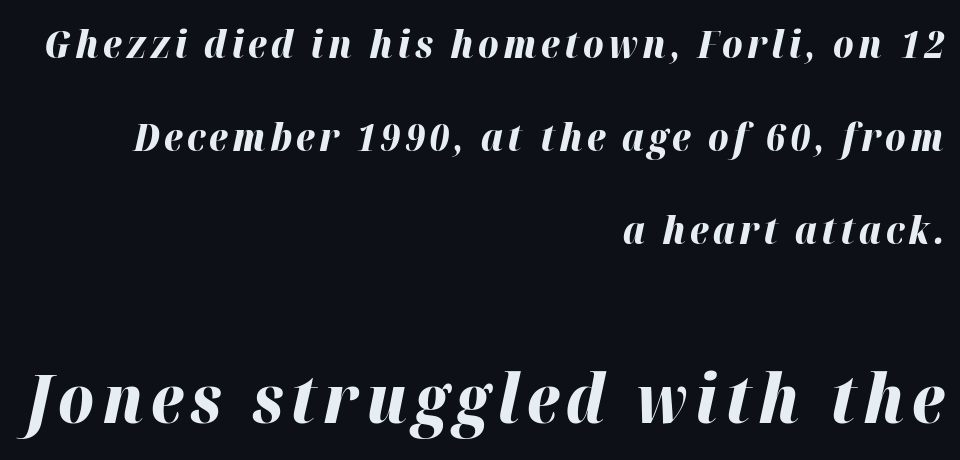
The passage shown leans; its letterforms are oblique. Any mark beneath the type? The region is blank. Its strokes are broad and dark, the hallmark of bold type. The letters in the lower block stand taller than those in the block above. Where is the straight margin? On the right. You could not count columns in this text — the font is proportionally spaced.
